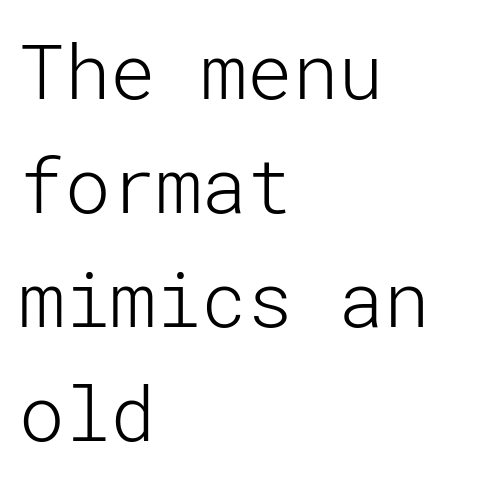
{"serif": "no", "italic": "no", "bold": "no", "weight": "light", "width": "normal", "stroke_contrast": "low", "x_height": "medium", "underline": "no", "align": "left", "line_spacing": "normal", "line_spacing_ratio": 1.5, "letter_spacing": "normal", "letter_spacing_em": 0.0, "glyph_px": 76}
